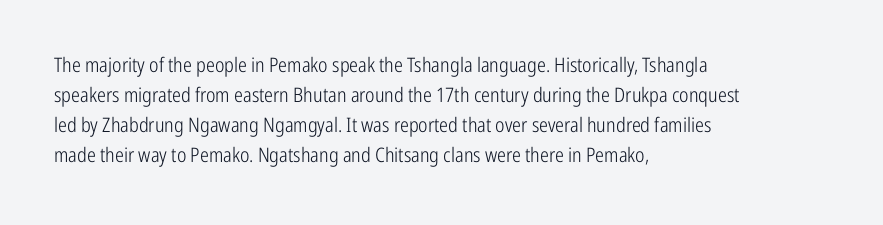
The face looks like a standard text weight, possibly lighter. A normal amount of white space separates one row of letters from the next. Line beginnings align vertically; line endings do not. The horizontal fit of the characters is conventional and even. The passage shown is not underscored anywhere.
